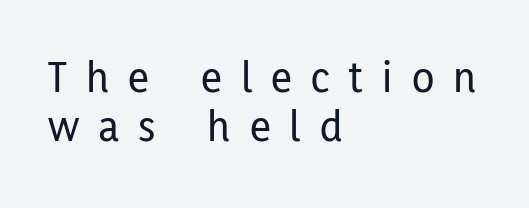
If you drew a ruler down the left edge, every line would touch it. A typesetter would call this proportional, since set widths differ per character. The string is rendered with underlining switched off. The leading is snug, giving the passage a crowded texture.
